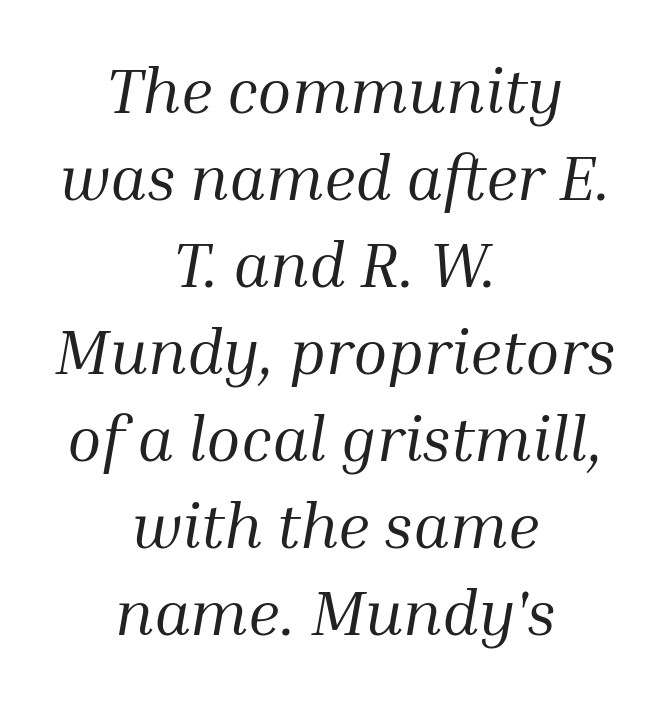
The baseline area is clear. It's the slanting kind of type. Layout note: lines centered. Do the characters align in a grid? No, the font is proportional. Stroke terminals: seriffed.
